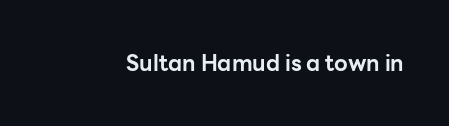
Short note: letters normally spaced. Words float on clear page, feet unadorned. The letters stand upright; this is a roman face. Heavy, bold letterforms.
